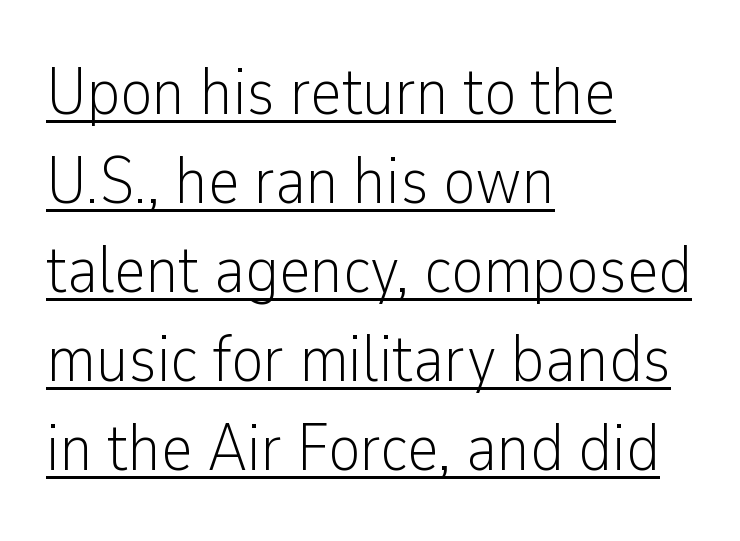
Q: Is the text bold? A: No.
Q: Is the text italic (slanted)? A: No, it is upright.
Q: Is the typeface a serif or a sans-serif typeface? A: Sans-serif.
Q: Is the text underlined? A: Yes.
Q: How is the paragraph aligned? A: Left-aligned.
Q: Is the spacing between letters normal or unusually wide? A: Normal.
Q: Is the spacing between lines tight, normal or loose? A: Normal.
Q: Width (condensed, normal, or wide)? A: Condensed.
Q: Stroke contrast? A: Low.
Q: x-height? A: Medium.
Q: Monospaced? A: No.
